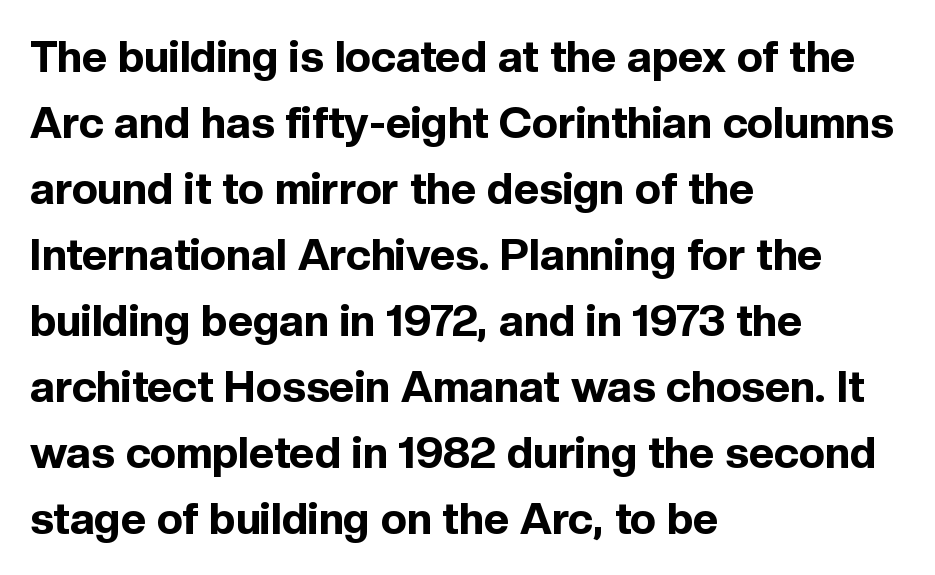
The image shows 44 px bold sans-serif type, upright; set left-aligned, normal line spacing (1.5x), normal letter spacing, not underlined; a medium x-height.
